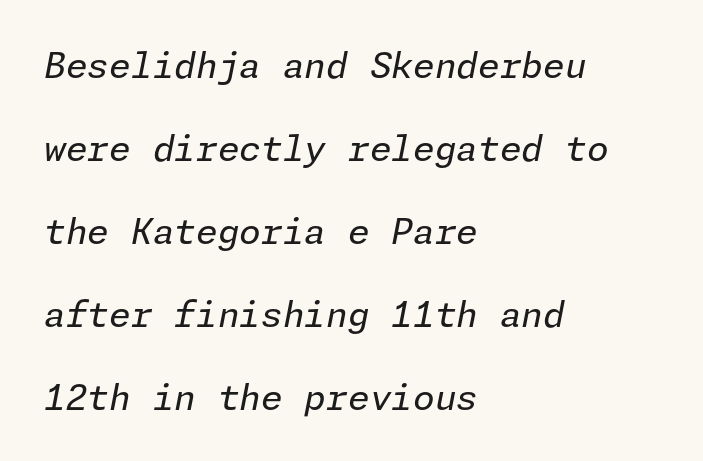
{"italic": "yes", "lean": "right", "slant_degrees": 11, "bold": "no", "weight": "regular", "width": "normal", "stroke_contrast": "low", "x_height": "medium", "underline": "no", "align": "left", "line_spacing": "loose", "line_spacing_ratio": 2.37, "letter_spacing": "normal", "letter_spacing_em": 0.0, "glyph_px": 35}
